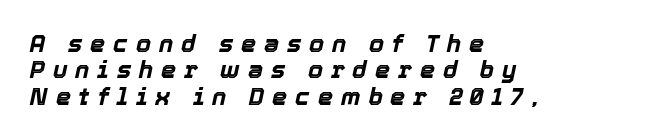
Leading: reduced. The tracking reads as deliberately expanded to a designer's eye. Left-aligned paragraph, ragged on the right. The specimen omits any rule beneath the text block's lines. An italicized treatment has been applied to the whole sample. These lines carry a lot of weight — the face is fully bold.
